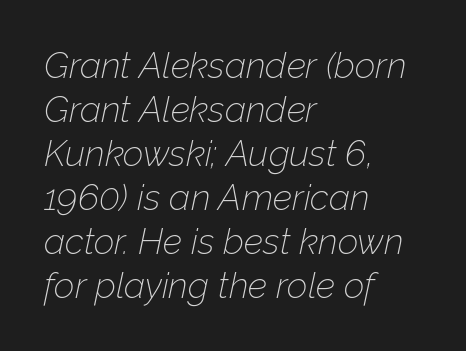
{"italic": "yes", "lean": "right", "slant_degrees": 12, "bold": "no", "weight": "thin", "width": "normal", "stroke_contrast": "low", "x_height": "medium", "monospaced": "no", "underline": "no", "align": "left", "line_spacing_ratio": 1.22, "letter_spacing": "normal", "letter_spacing_em": 0.0, "glyph_px": 36}
